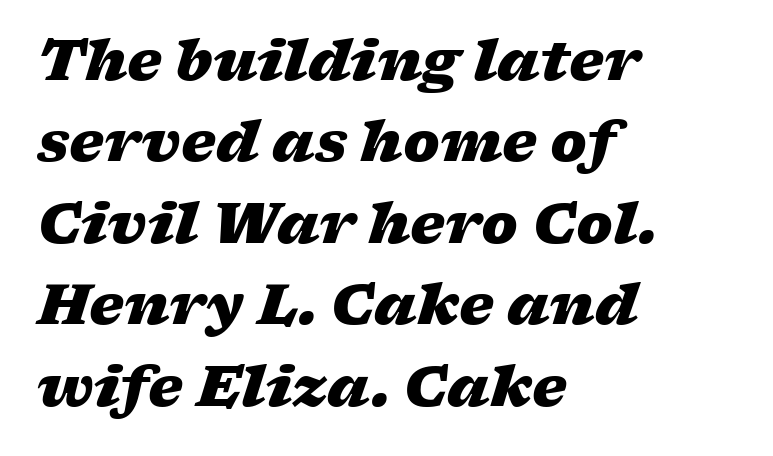
{"italic": "yes", "lean": "right", "slant_degrees": 17, "bold": "yes", "weight": "heavy", "width": "wide", "stroke_contrast": "low", "x_height": "medium", "monospaced": "no", "underline": "no", "align": "left", "line_spacing": "normal", "line_spacing_ratio": 1.48, "letter_spacing": "normal", "letter_spacing_em": 0.0, "glyph_px": 55}
